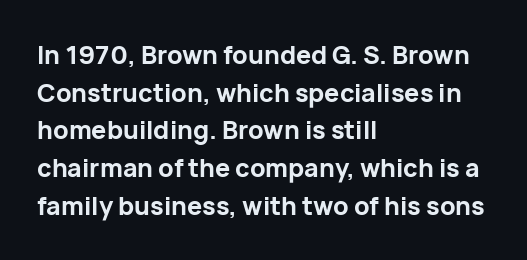
Students, note that the glyphs here touch the page at normal intervals. The vertical gap from one line to the next is medium. The lettering stays uniformly vertical, giving the passage a roman look. The lines are quadded left. Heft: maximum for text — a bold. Type without underlining.
